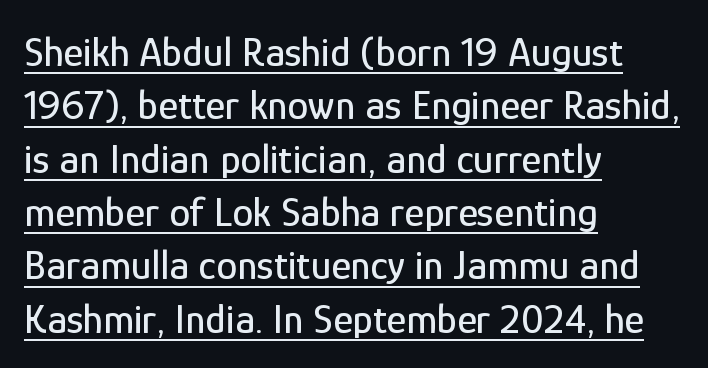
Q: Is the text italic (slanted)? A: No, it is upright.
Q: Is the typeface a serif or a sans-serif typeface? A: Sans-serif.
Q: Is the text underlined? A: Yes.
Q: How is the paragraph aligned? A: Left-aligned.
Q: Is the spacing between letters normal or unusually wide? A: Normal.
Q: Is the spacing between lines tight, normal or loose? A: Normal.
Q: Width (condensed, normal, or wide)? A: Condensed.
Q: Stroke contrast? A: Low.
Q: x-height? A: Medium.
Q: Monospaced? A: No.
